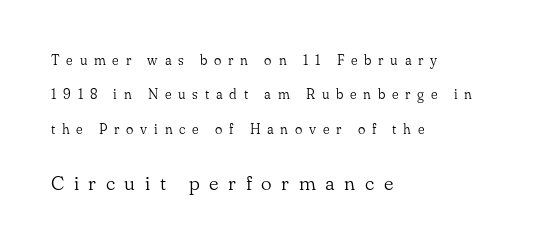
In terms of posture, this sample is upright. The rendering uses a large line-height, opening up the rows. Check under the words: just untouched page. If you drew a ruler down the left edge, every line would touch it. The typeface has the unassuming heft of standard copy or less.
